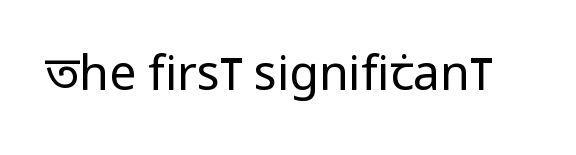
The image shows 48 px regular-weight, condensed sans-serif type, upright; set normal letter spacing, not underlined; low stroke contrast and a large x-height.
